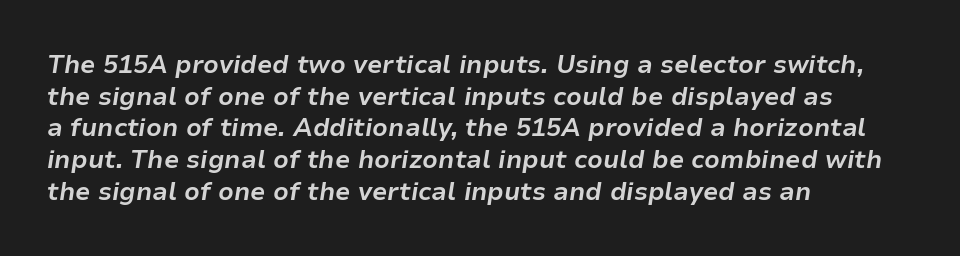
The image shows 25 px bold type, italic (leaning right); set left-aligned, normal line spacing (1.27x), normal letter spacing, not underlined.
